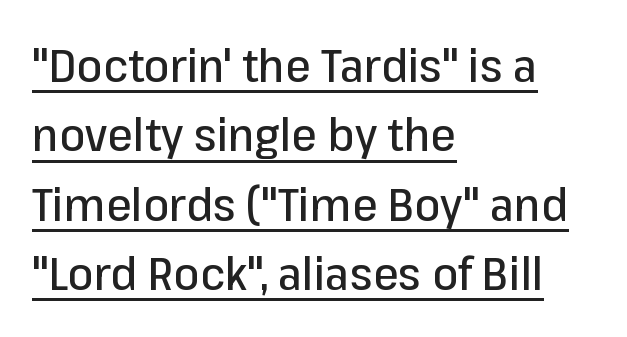
The image shows 46 px sans-serif type, upright; set left-aligned, normal line spacing (1.51x), normal letter spacing, underlined; low stroke contrast and a medium x-height.
